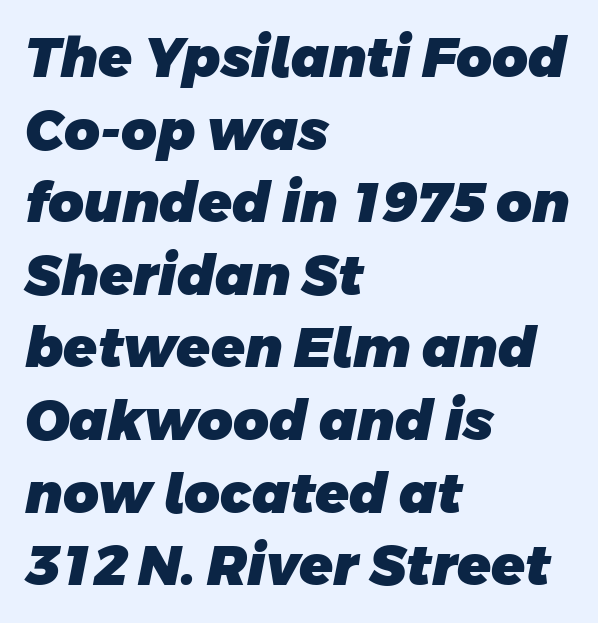
Notice how thick the strokes are: this is what a full bold looks like. Plain, unruled lines of type. Varying glyph widths throughout — classic text-font behaviour. The face used here is rendered with its standard letterfit. Each new line begins a customary step beneath the previous one.
